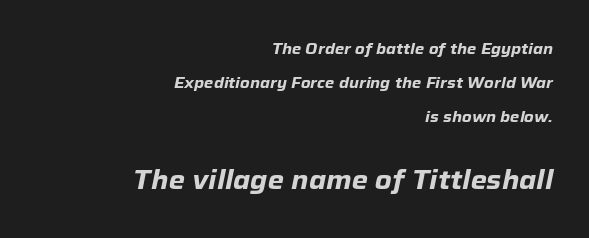
Q: Is the text bold? A: Yes.
Q: Is the text italic (slanted)? A: Yes, it leans right by about 12 degrees.
Q: Is the text underlined? A: No.
Q: How is the paragraph aligned? A: Right-aligned.
Q: Is the spacing between letters normal or unusually wide? A: Normal.
Q: Is the spacing between lines tight, normal or loose? A: Loose.
Q: Which block of text is set in a larger size, the first (top) or the second (bottom)? A: The second (bottom) one.
